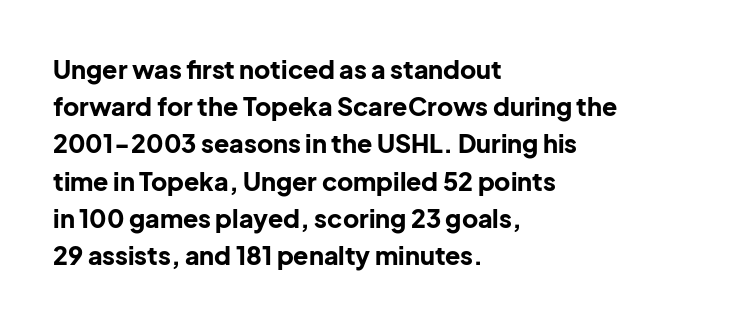
{"italic": "no", "bold": "yes", "underline": "no", "align": "left", "line_spacing": "normal", "line_spacing_ratio": 1.49, "letter_spacing": "normal", "letter_spacing_em": 0.0, "glyph_px": 25}
